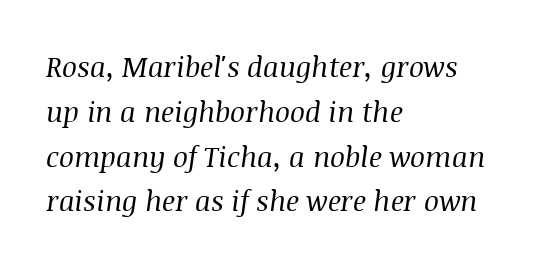
{"serif": "yes", "italic": "yes", "lean": "right", "slant_degrees": 8, "bold": "no", "weight": "regular", "width": "normal", "stroke_contrast": "medium", "x_height": "large", "monospaced": "no", "underline": "no", "align": "left", "line_spacing": "normal", "line_spacing_ratio": 1.6, "letter_spacing": "normal", "letter_spacing_em": 0.0, "glyph_px": 28}
